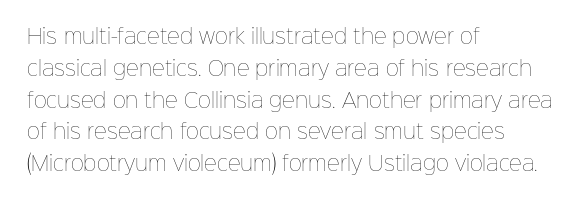
Q: Is the text bold? A: No.
Q: Is the text italic (slanted)? A: No, it is upright.
Q: Is the text underlined? A: No.
Q: How is the paragraph aligned? A: Left-aligned.
Q: Is the spacing between letters normal or unusually wide? A: Normal.
Q: Is the spacing between lines tight, normal or loose? A: Normal.
